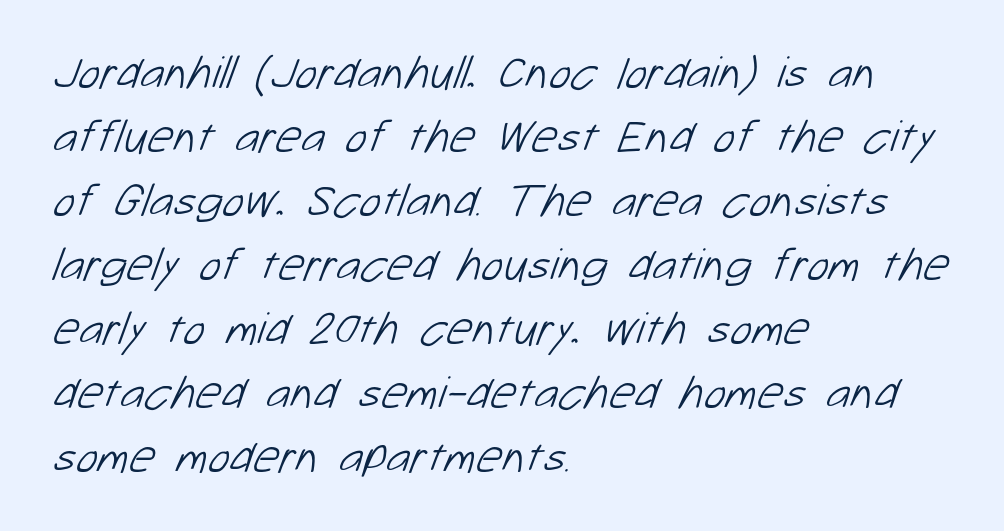
Q: Is the text bold? A: No.
Q: Is the typeface a serif or a sans-serif typeface? A: Sans-serif.
Q: Is the text underlined? A: No.
Q: How is the paragraph aligned? A: Left-aligned.
Q: Is the spacing between letters normal or unusually wide? A: Normal.
Q: Is the spacing between lines tight, normal or loose? A: Normal.
Q: Width (condensed, normal, or wide)? A: Normal.
Q: Stroke contrast? A: Low.
Q: x-height? A: Medium.
Q: Monospaced? A: No.
